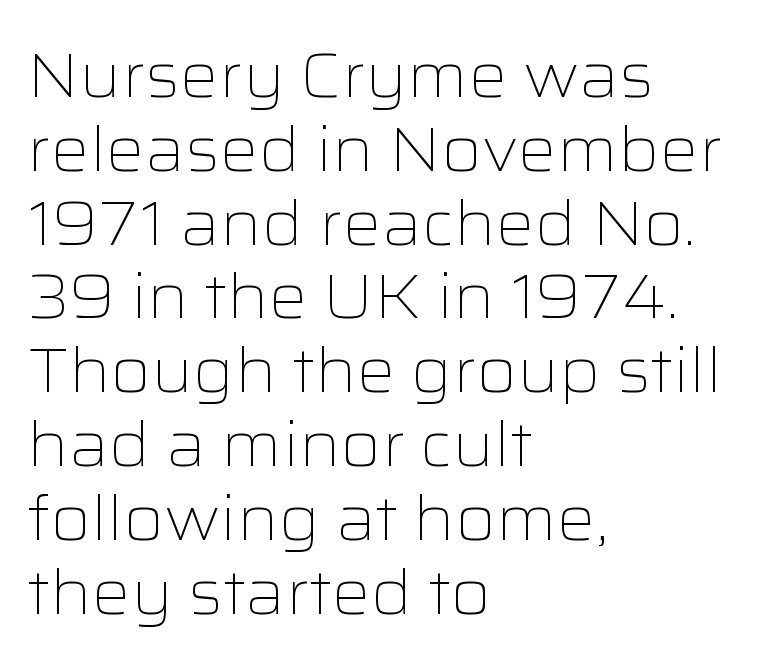
The image shows 61 px light, wide sans-serif type, upright; set left-aligned, line spacing 1.21x, normal letter spacing, not underlined; low stroke contrast and a medium x-height.
